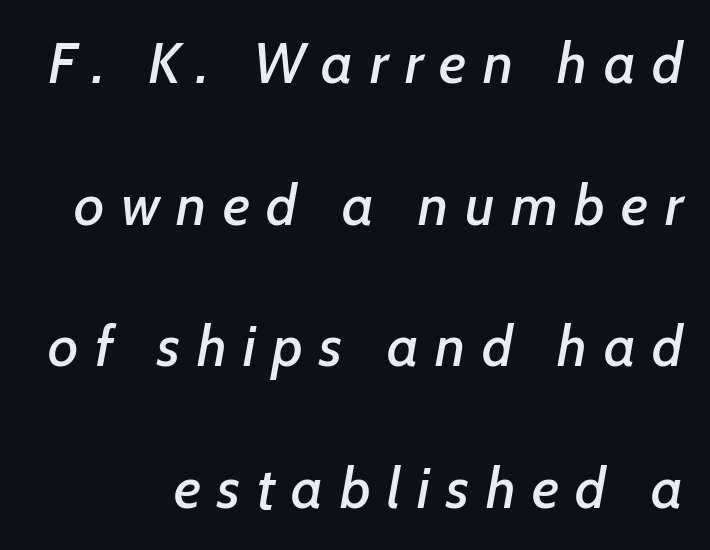
Q: Is the text italic (slanted)? A: Yes, it leans right by about 7 degrees.
Q: Is the text underlined? A: No.
Q: Is the spacing between letters normal or unusually wide? A: Unusually wide.
Q: Is the spacing between lines tight, normal or loose? A: Loose.
Q: Width (condensed, normal, or wide)? A: Normal.
Q: Stroke contrast? A: Low.
Q: x-height? A: Medium.
Q: Monospaced? A: No.
